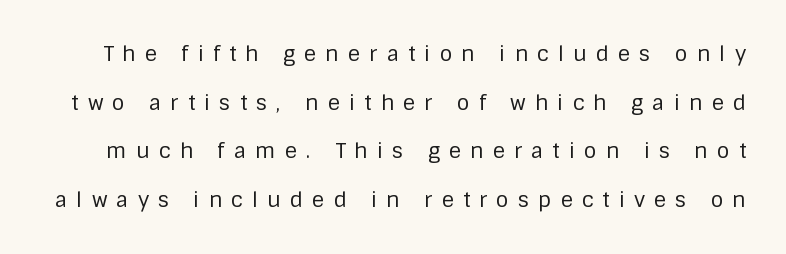
{"italic": "no", "bold": "no", "underline": "no", "line_spacing": "loose", "line_spacing_ratio": 2.31, "letter_spacing": "wide", "letter_spacing_em": 0.43, "glyph_px": 21}
